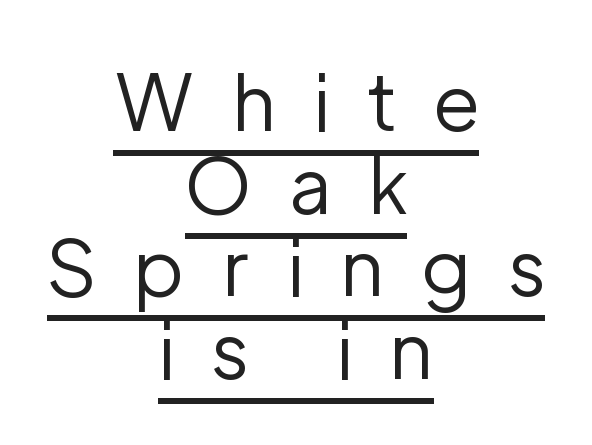
The image shows 78 px regular-weight sans-serif type, upright; set centered, tight line spacing (1.06x), unusually wide letter spacing (+0.49 em), underlined; low stroke contrast and a medium x-height.
